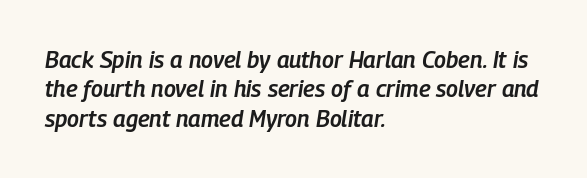
{"italic": "yes", "lean": "right", "slant_degrees": 9, "bold": "semi", "underline": "no", "align": "left", "line_spacing": "normal", "line_spacing_ratio": 1.28, "letter_spacing": "normal", "letter_spacing_em": 0.0, "glyph_px": 23}
